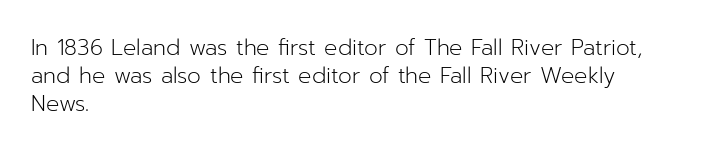
No extra ink here — the face is not bold. Students, observe: this is what conventionally led text looks like. Visually the block forms a straight wall on the left and a jagged coastline on the right. Clear beneath every line of the passage.
